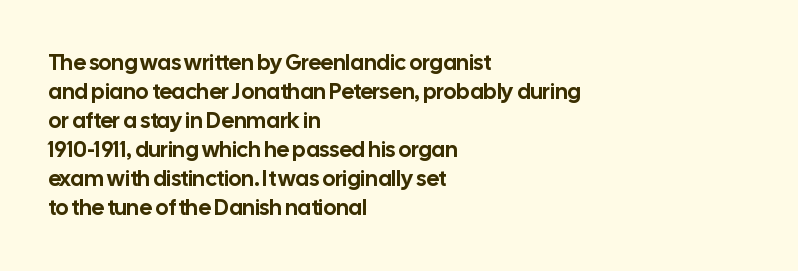
It's the straight-up-and-down kind of type. The horizontal fit of the characters is conventional and even. These lines are set flush left with a ragged right edge. Glance below the letters and you will spot only blank space.
